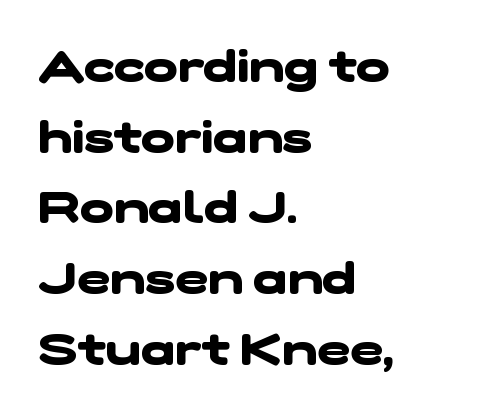
{"serif": "no", "bold": "yes", "weight": "heavy", "width": "wide", "stroke_contrast": "low", "x_height": "medium", "monospaced": "no", "underline": "no", "align": "left", "line_spacing": "normal", "line_spacing_ratio": 1.57, "letter_spacing": "normal", "letter_spacing_em": 0.0, "glyph_px": 45}
